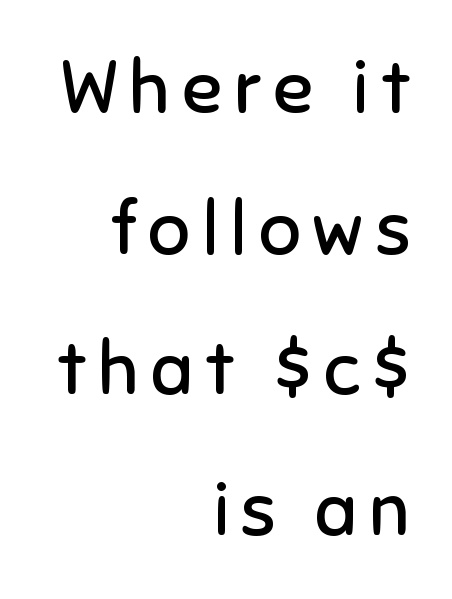
{"serif": "no", "italic": "no", "bold": "no", "weight": "regular", "width": "normal", "stroke_contrast": "low", "x_height": "medium", "monospaced": "no", "underline": "no", "align": "right", "line_spacing": "loose", "line_spacing_ratio": 1.9, "glyph_px": 74}
